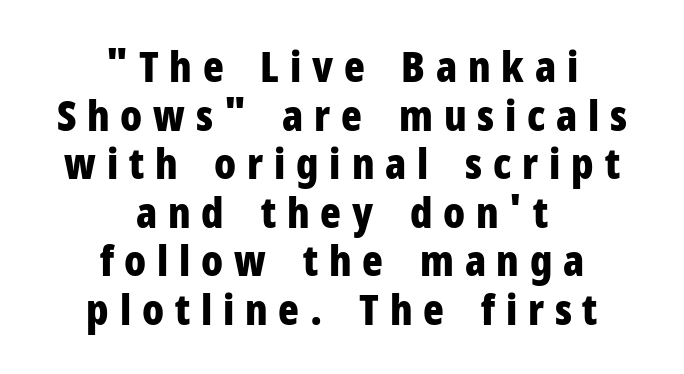
A bare baseline throughout the passage. No feet cap the strokes, marking this as sans-serif type. Compared with typical body copy, the letter spacing here is much looser. Ordinary non-slanted type is in use. Proportional: the letters do not fall into vertical columns. The glyphs have the mass of a bold cut.
